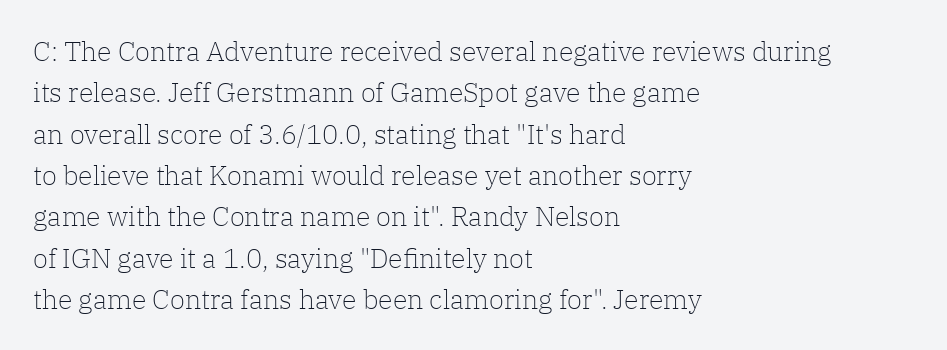
Q: Is the text bold? A: No.
Q: Is the text italic (slanted)? A: No, it is upright.
Q: Is the text underlined? A: No.
Q: How is the paragraph aligned? A: Left-aligned.
Q: Is the spacing between letters normal or unusually wide? A: Normal.
Q: Is the spacing between lines tight, normal or loose? A: Normal.
